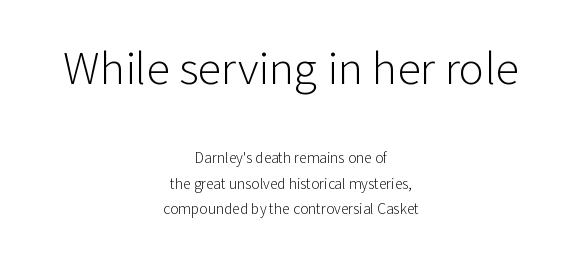
Glance below the letters and you will spot only blank space. Font category for this specimen: sans-serif. The strokes carry an ordinary text weight at most. The axis of the letterforms is exactly vertical.
